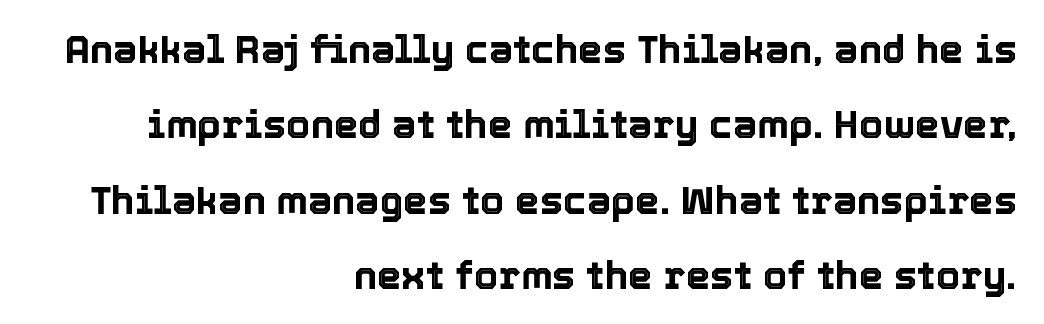
Q: Is the text italic (slanted)? A: No, it is upright.
Q: Is the text underlined? A: No.
Q: How is the paragraph aligned? A: Right-aligned.
Q: Is the spacing between letters normal or unusually wide? A: Normal.
Q: Is the spacing between lines tight, normal or loose? A: Loose.
Q: Width (condensed, normal, or wide)? A: Normal.
Q: x-height? A: Medium.
Q: Monospaced? A: No.
